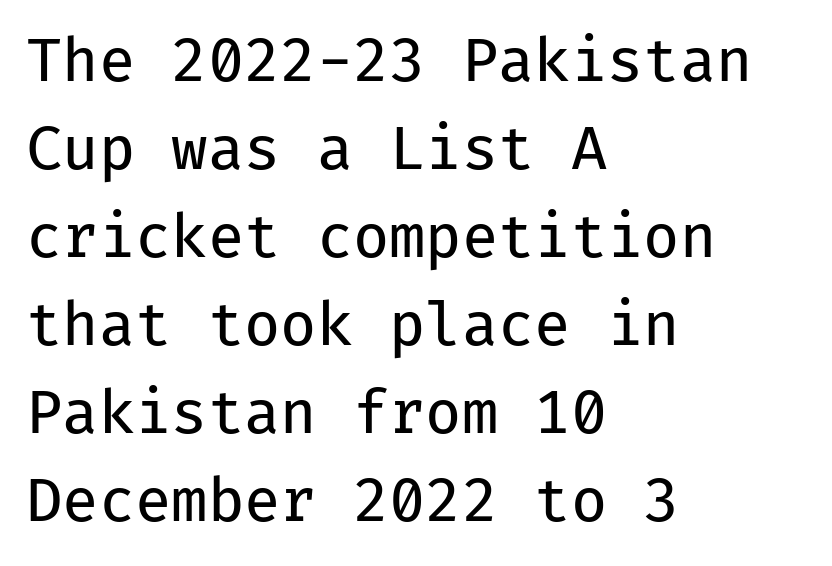
The image shows 59 px regular-weight sans-serif type, upright, monospaced; set left-aligned, normal line spacing (1.49x), normal letter spacing, not underlined; low stroke contrast and a medium x-height.
